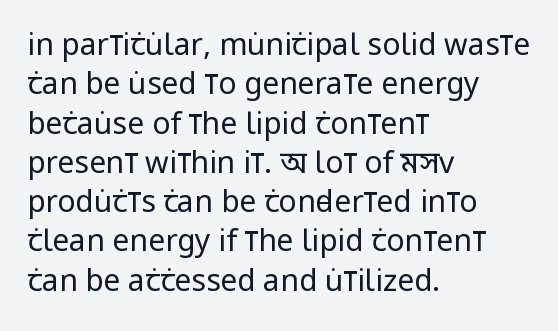
The image shows 30 px regular-weight, condensed sans-serif type, upright; set left-aligned, normal line spacing (1.31x), normal letter spacing, not underlined; low stroke contrast and a large x-height.
